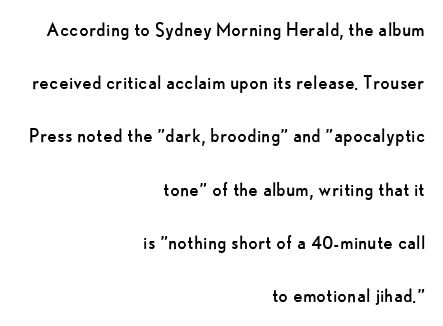
Q: Is the text bold? A: No.
Q: Is the text italic (slanted)? A: No, it is upright.
Q: Is the text underlined? A: No.
Q: How is the paragraph aligned? A: Right-aligned.
Q: Is the spacing between letters normal or unusually wide? A: Normal.
Q: Is the spacing between lines tight, normal or loose? A: Loose.
